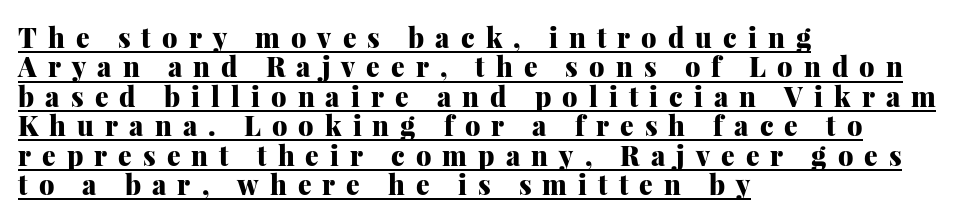
Q: Is the text bold? A: Yes.
Q: Is the text italic (slanted)? A: No, it is upright.
Q: Is the text underlined? A: Yes.
Q: How is the paragraph aligned? A: Left-aligned.
Q: Is the spacing between letters normal or unusually wide? A: Unusually wide.
Q: Is the spacing between lines tight, normal or loose? A: Tight.
